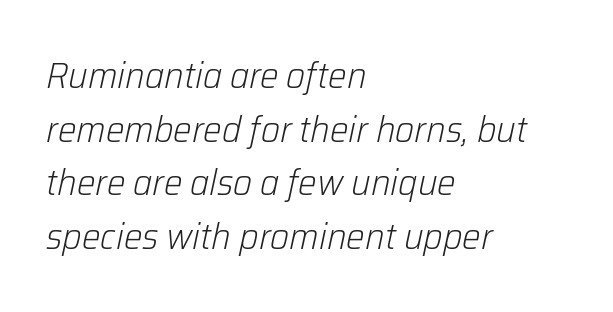
A quiet, ordinary-to-light weight characterises the typeface. Notice how descenders clear the ascenders below comfortably — that's standard leading. A typesetter would call this zero additional tracking. Compared with a centered layout, this one pins lines to the left instead. The zone under the glyphs is completely vacant. It's the slanting kind of type.
